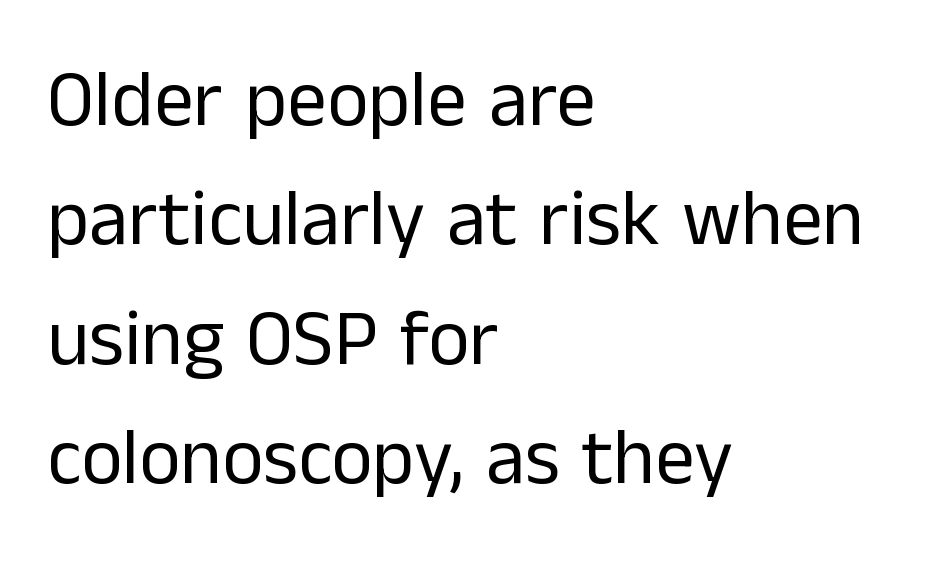
{"serif": "no", "italic": "no", "bold": "no", "weight": "regular", "width": "normal", "stroke_contrast": "low", "x_height": "medium", "monospaced": "no", "underline": "no", "align": "left", "line_spacing": "normal", "line_spacing_ratio": 1.51, "letter_spacing": "normal", "letter_spacing_em": 0.0, "glyph_px": 79}
